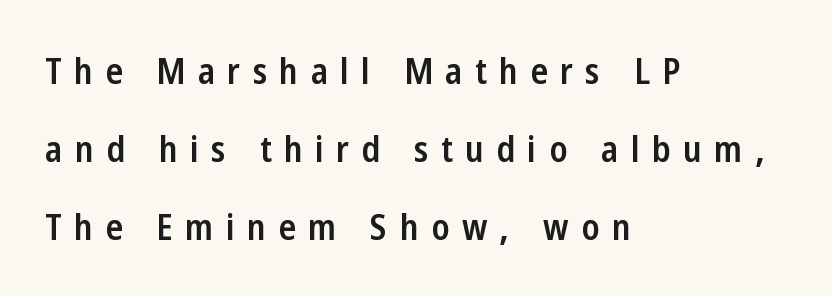
Looks like regular typesetting: each glyph gets only the width it needs. Has an underline been added? It has not. All the whitespace from short lines collects on the right. Successive baselines arrive slowly, with a big drop between each. Glyph-to-glyph distance is far greater than everyday printed text. The type family on display is of the sans-serif kind.
